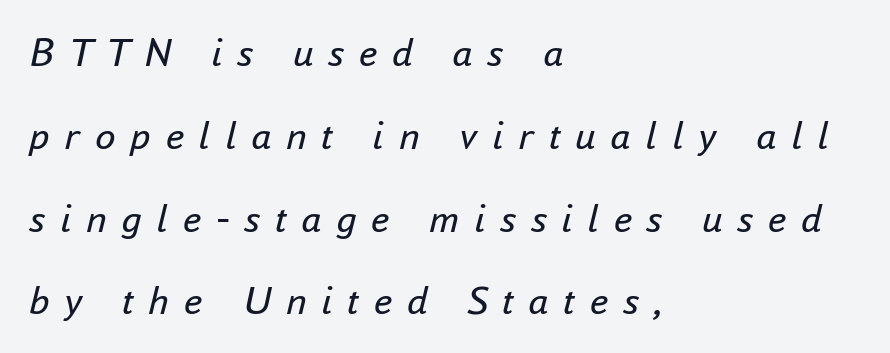
The image shows 41 px regular-weight type, italic (leaning right); set left-aligned, loose line spacing (2.02x), unusually wide letter spacing (+0.36 em), not underlined; low stroke contrast and a small x-height.
